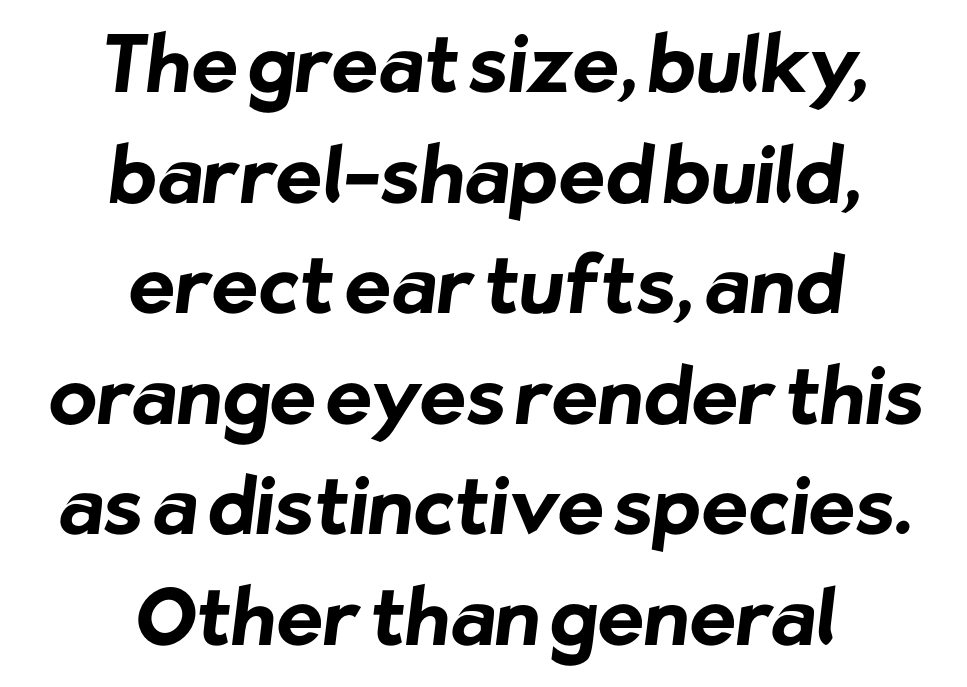
Q: Is the text bold? A: Yes.
Q: Is the typeface a serif or a sans-serif typeface? A: Sans-serif.
Q: Is the text underlined? A: No.
Q: How is the paragraph aligned? A: Centered.
Q: Is the spacing between letters normal or unusually wide? A: Normal.
Q: Is the spacing between lines tight, normal or loose? A: Normal.
Q: Width (condensed, normal, or wide)? A: Normal.
Q: Stroke contrast? A: Low.
Q: x-height? A: Medium.
Q: Monospaced? A: No.
